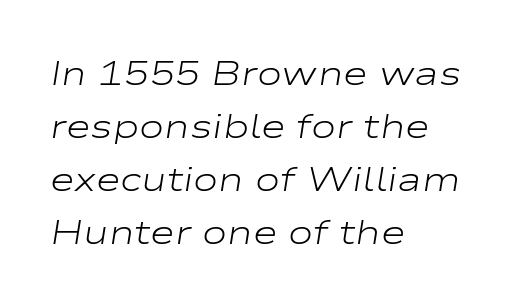
{"italic": "yes", "lean": "right", "slant_degrees": 9, "bold": "no", "weight": "light", "width": "wide", "stroke_contrast": "low", "x_height": "medium", "monospaced": "no", "underline": "no", "align": "left", "line_spacing": "normal", "line_spacing_ratio": 1.56, "letter_spacing": "normal", "letter_spacing_em": 0.0, "glyph_px": 34}
